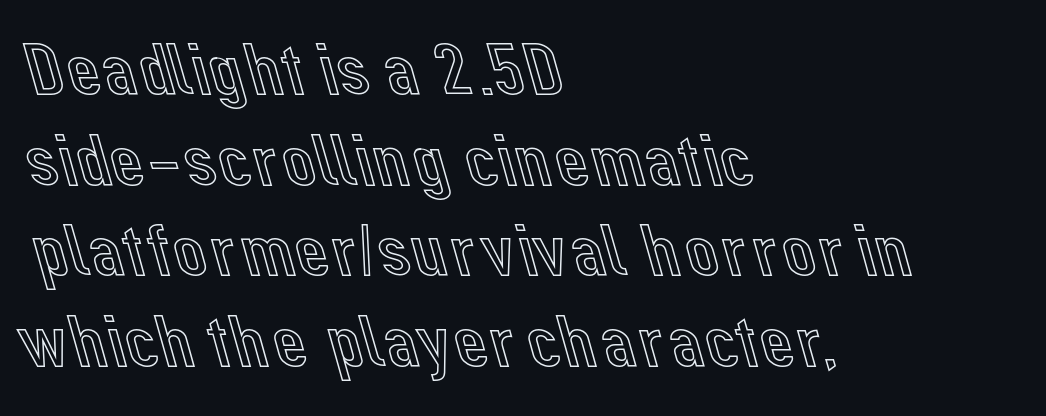
{"width": "normal", "x_height": "medium", "monospaced": "no", "underline": "no", "align": "left", "line_spacing_ratio": 1.21, "letter_spacing": "normal", "letter_spacing_em": 0.0, "glyph_px": 75}
